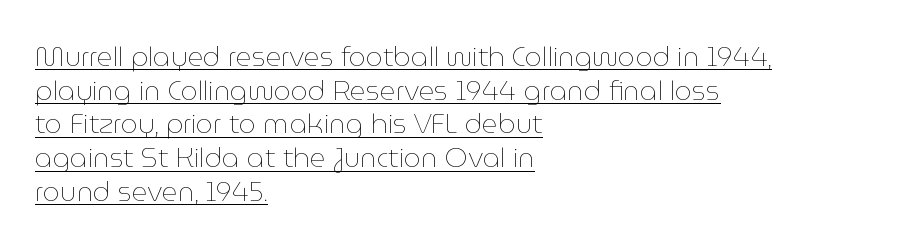
{"italic": "no", "bold": "no", "underline": "yes", "align": "left", "line_spacing": "normal", "line_spacing_ratio": 1.25, "letter_spacing": "normal", "letter_spacing_em": 0.0, "glyph_px": 27}
